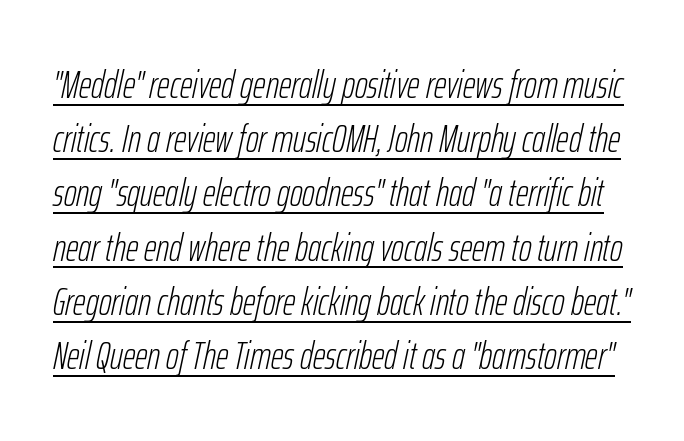
Notice how the stems are inclined rather than vertical — that's the hallmark of italics. The typesetting does not lean heavy: it is not bold. Does the leading feel generous? No, just average. Underlined type. A typesetter would call this proportional, since set widths differ per character. These lines keep a tight, regular rhythm from letter to letter.
